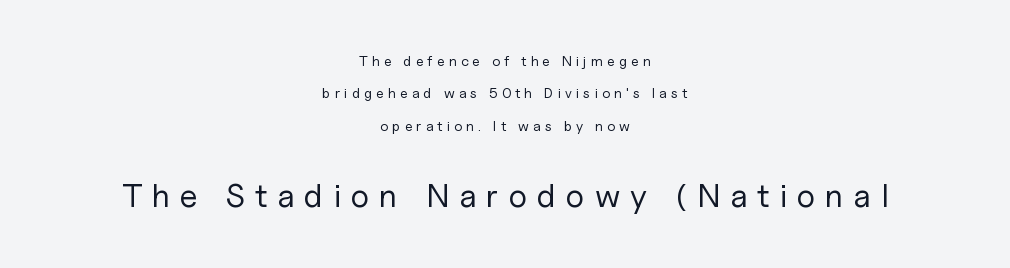
The image shows 33 px regular-weight sans-serif type, upright; set centered, loose line spacing (2.31x), unusually wide letter spacing (+0.3 em), not underlined; the second (bottom) block is 2.36x larger; low stroke contrast and a medium x-height.
